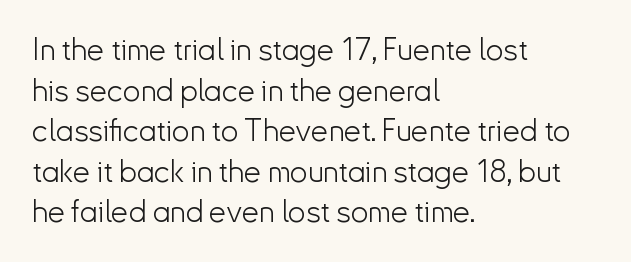
{"serif": "no", "italic": "no", "bold": "no", "weight": "light", "width": "normal", "stroke_contrast": "low", "x_height": "small", "monospaced": "no", "underline": "no", "align": "left", "line_spacing": "normal", "line_spacing_ratio": 1.31, "letter_spacing": "normal", "letter_spacing_em": 0.0, "glyph_px": 31}
